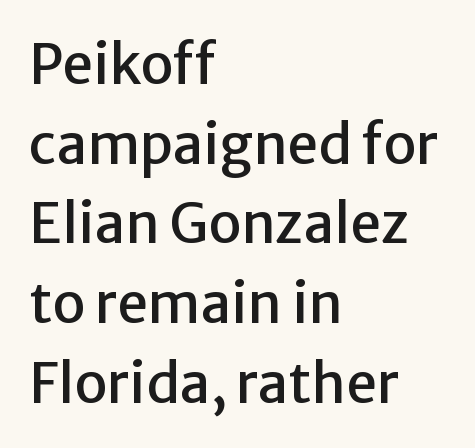
Q: Is the text italic (slanted)? A: No, it is upright.
Q: Is the typeface a serif or a sans-serif typeface? A: Sans-serif.
Q: Is the text underlined? A: No.
Q: How is the paragraph aligned? A: Left-aligned.
Q: Is the spacing between letters normal or unusually wide? A: Normal.
Q: Is the spacing between lines tight, normal or loose? A: Normal.
Q: Width (condensed, normal, or wide)? A: Normal.
Q: Stroke contrast? A: Low.
Q: x-height? A: Medium.
Q: Monospaced? A: No.
